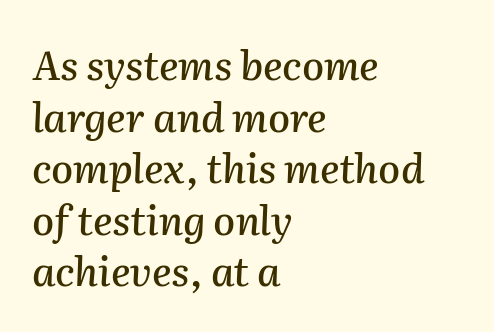
Q: Is the text italic (slanted)? A: Yes, it leans right by about 2 degrees.
Q: Is the text underlined? A: No.
Q: How is the paragraph aligned? A: Left-aligned.
Q: Is the spacing between letters normal or unusually wide? A: Normal.
Q: Is the spacing between lines tight, normal or loose? A: Normal.
Q: Width (condensed, normal, or wide)? A: Normal.
Q: Stroke contrast? A: Medium.
Q: x-height? A: Medium.
Q: Monospaced? A: No.
